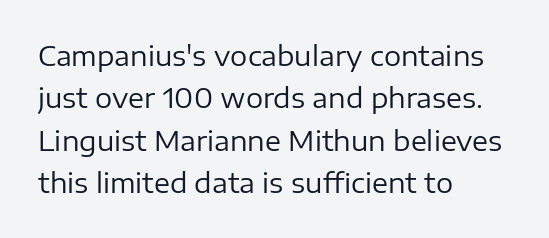
Characters follow at the spacing the type designer built in. Where is the straight margin? On the left. Weight: regular or lighter. Check the space under the baseline: it is left empty. Each new line begins a customary step beneath the previous one.
